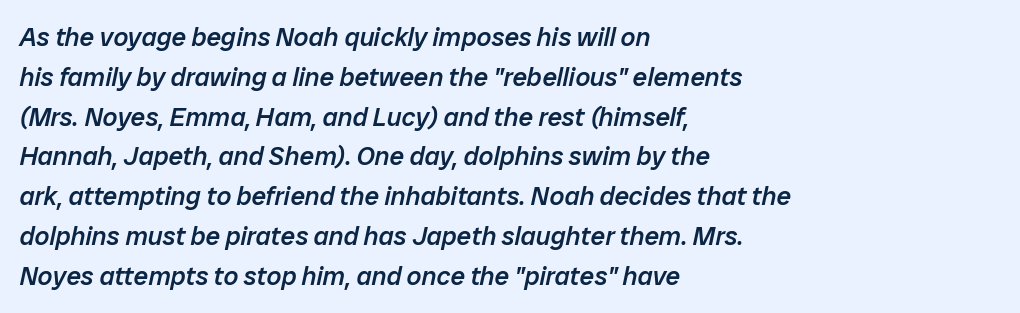
{"italic": "yes", "lean": "right", "slant_degrees": 12, "bold": "semi", "underline": "no", "align": "left", "line_spacing": "normal", "line_spacing_ratio": 1.53, "letter_spacing": "normal", "letter_spacing_em": 0.0, "glyph_px": 26}
